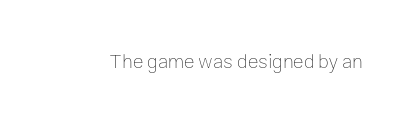
Posture: upright roman. Short note: letters normally spaced. The weight would be labelled regular, book, light, or lighter still. Lines of text with bare space underneath.
